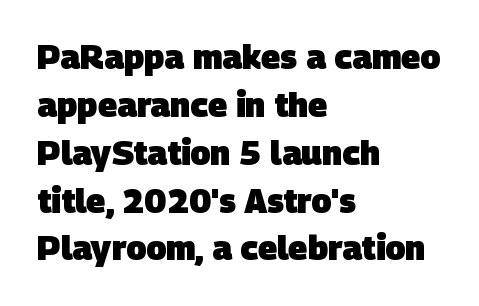
Q: Is the text bold? A: Yes.
Q: Is the typeface a serif or a sans-serif typeface? A: Sans-serif.
Q: Is the text underlined? A: No.
Q: How is the paragraph aligned? A: Left-aligned.
Q: Is the spacing between letters normal or unusually wide? A: Normal.
Q: Is the spacing between lines tight, normal or loose? A: Normal.
Q: Width (condensed, normal, or wide)? A: Normal.
Q: Stroke contrast? A: Low.
Q: x-height? A: Large.
Q: Monospaced? A: No.
